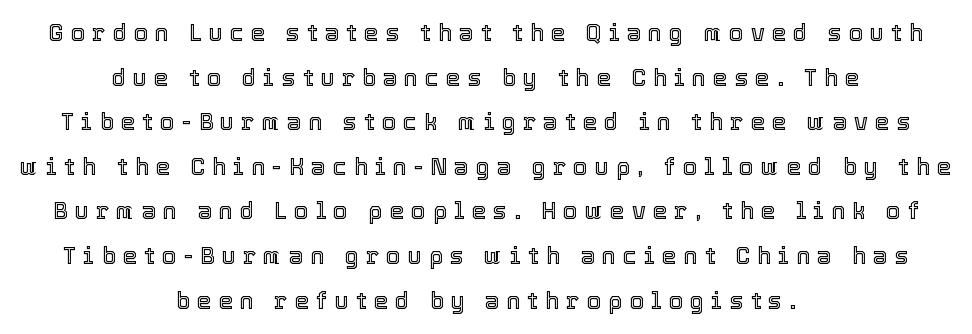
The image shows 23 px text type, upright; set centered, loose line spacing (1.94x), unusually wide letter spacing (+0.31 em), not underlined.
